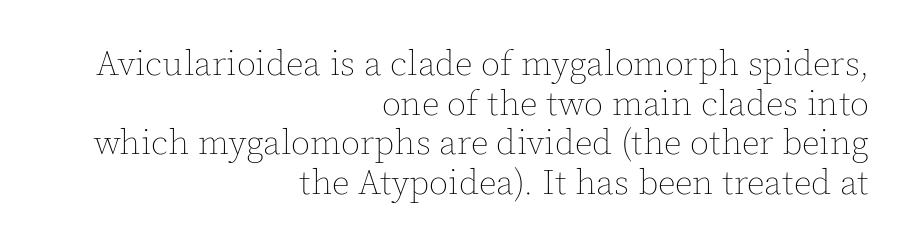
{"italic": "no", "bold": "no", "weight": "thin", "width": "normal", "x_height": "medium", "monospaced": "no", "underline": "no", "align": "right", "line_spacing": "tight", "line_spacing_ratio": 1.13, "letter_spacing": "normal", "letter_spacing_em": 0.0, "glyph_px": 35}
